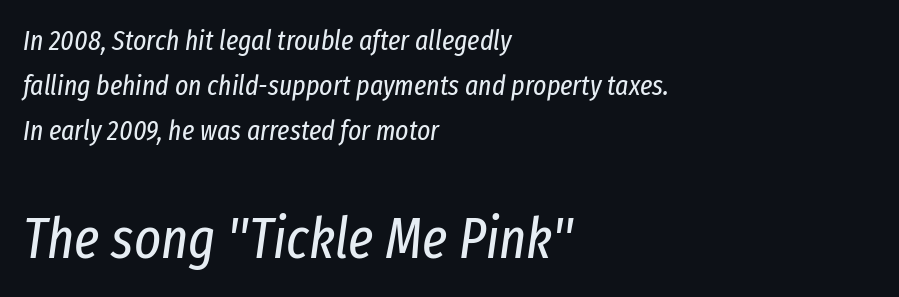
{"italic": "yes", "lean": "right", "slant_degrees": 8, "bold": "no", "weight": "regular", "width": "condensed", "stroke_contrast": "low", "x_height": "medium", "monospaced": "no", "underline": "no", "align": "left", "line_spacing": "normal", "line_spacing_ratio": 1.61, "letter_spacing": "normal", "letter_spacing_em": 0.0, "larger_block": "second", "size_ratio": 2.04, "glyph_px": 57}
